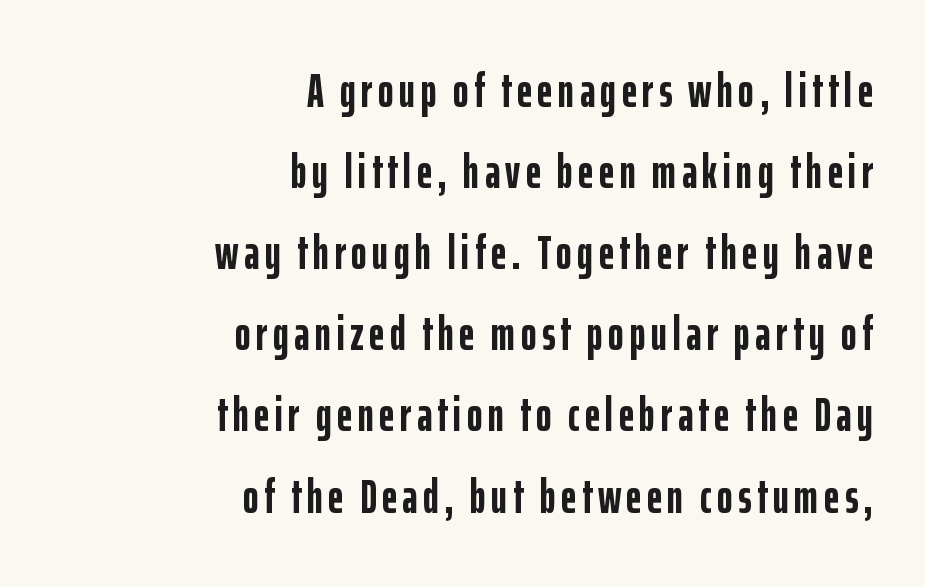
The image shows 48 px semibold, condensed sans-serif type, upright; set right-aligned, normal line spacing (1.69x), not underlined; low stroke contrast and a medium x-height.
